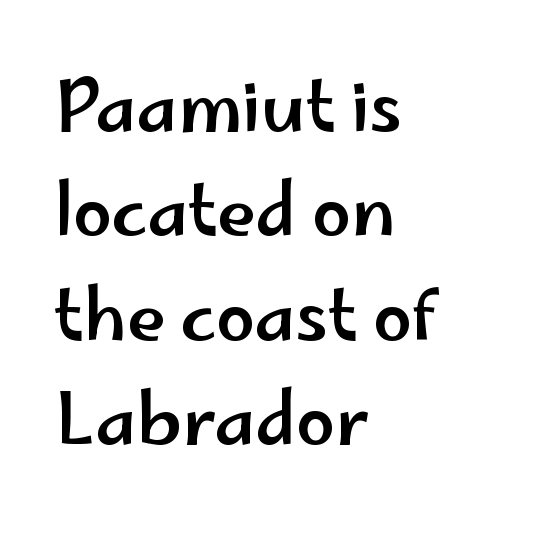
Descenders are the only things crossing below the line. Caption: multi-line text, flush left, ragged right. Each letter keeps its own natural width here, so spacing adapts to shape. Style check: upright. Horizontal bands of white between lines are of average thickness.
